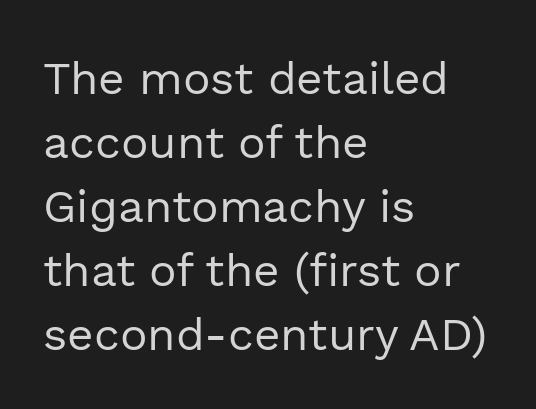
Line spacing here is normal. Think of a printed novel: that variable character pitch is what you see here. Typographically, this falls in the sans-serif category. Style check: upright. The letterforms sit at book weight or below. These lines keep a tight, regular rhythm from letter to letter.
